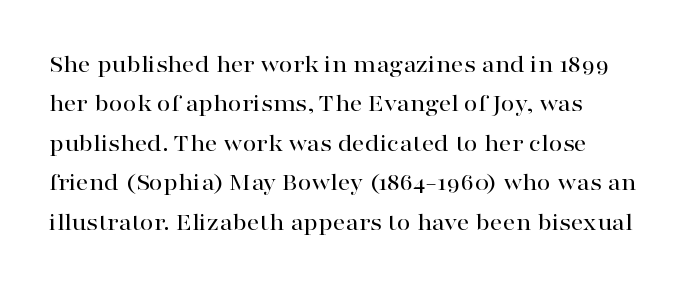
{"italic": "no", "underline": "no", "line_spacing": "normal", "line_spacing_ratio": 1.58, "letter_spacing": "normal", "letter_spacing_em": 0.0, "glyph_px": 25}
